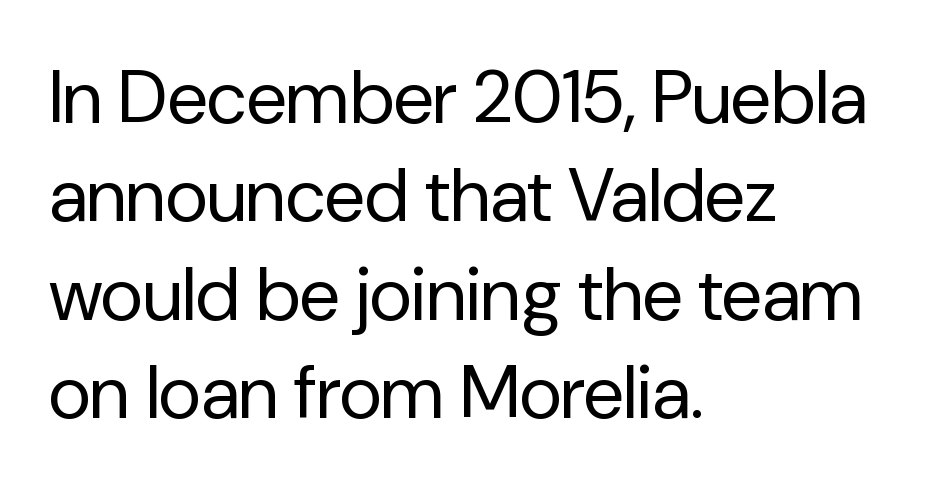
Check the space under the baseline: it is left empty. Horizontal alignment here is leftward, the default for most running prose. Tracking here is standard; glyphs follow each other at the usual distance. Is this a fixed-width face? No — the glyphs have proportional, varying widths. On a weight scale, this lands at 450 or below.
